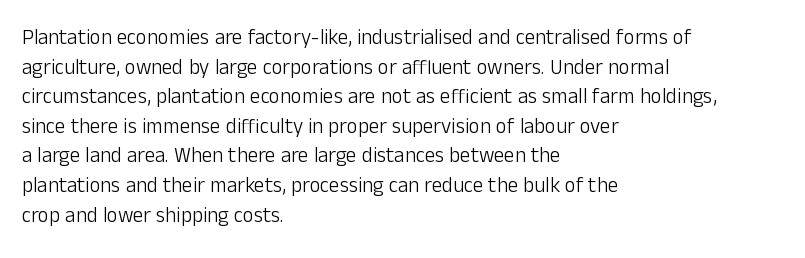
The image shows 21 px text type, upright; set left-aligned, normal line spacing (1.41x), normal letter spacing, not underlined.
